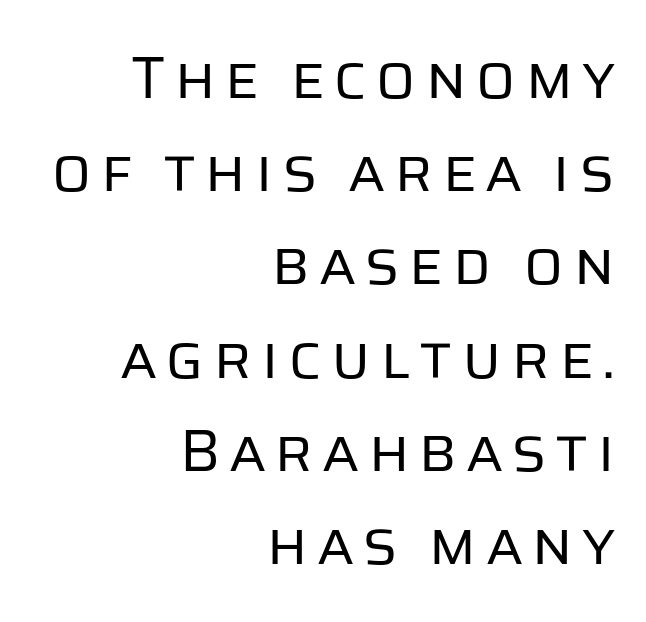
{"serif": "no", "italic": "no", "bold": "no", "weight": "regular", "width": "normal", "stroke_contrast": "low", "x_height": "large", "monospaced": "no", "underline": "no", "align": "right", "line_spacing": "normal", "line_spacing_ratio": 1.58, "glyph_px": 59}
